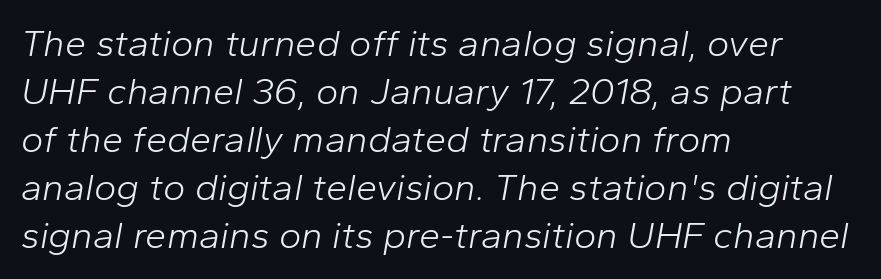
{"italic": "yes", "lean": "right", "slant_degrees": 10, "bold": "no", "weight": "light", "width": "normal", "stroke_contrast": "low", "x_height": "medium", "monospaced": "no", "underline": "no", "align": "left", "line_spacing": "normal", "line_spacing_ratio": 1.26, "letter_spacing": "normal", "letter_spacing_em": 0.0, "glyph_px": 38}
